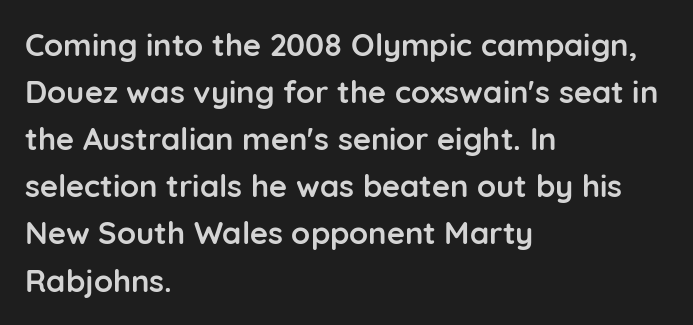
The letters sit at their default tracking, neither squeezed nor spread. Has an underline been added? It has not. Does the copy run flush right? No — it runs flush left. Posture: vertical.
